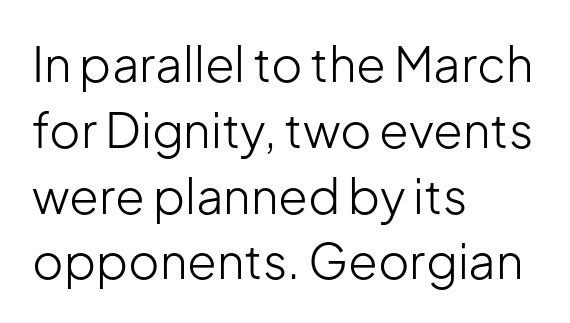
Line beginnings align vertically; line endings do not. The passage shown has conventional tracking throughout. Font category for this specimen: sans-serif. The typography opts for an upright posture over an oblique one.
